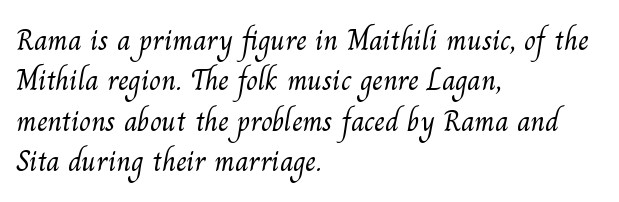
The image shows 30 px light serif type; set left-aligned, normal line spacing (1.35x), normal letter spacing, not underlined; medium stroke contrast and a small x-height.
